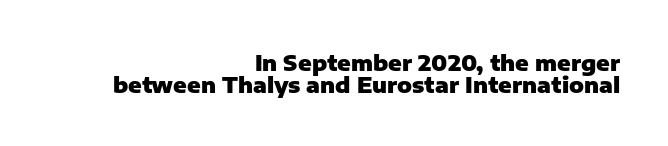
Q: Is the text bold? A: Yes.
Q: Is the text italic (slanted)? A: No, it is upright.
Q: Is the text underlined? A: No.
Q: How is the paragraph aligned? A: Right-aligned.
Q: Is the spacing between letters normal or unusually wide? A: Normal.
Q: Is the spacing between lines tight, normal or loose? A: Tight.
